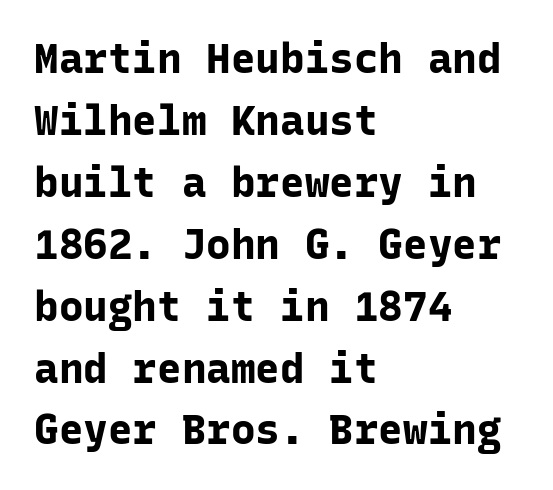
{"serif": "no", "italic": "no", "bold": "yes", "weight": "bold", "width": "normal", "stroke_contrast": "low", "x_height": "medium", "monospaced": "yes", "underline": "no", "align": "left", "line_spacing": "normal", "line_spacing_ratio": 1.51, "letter_spacing": "normal", "letter_spacing_em": 0.0, "glyph_px": 41}
